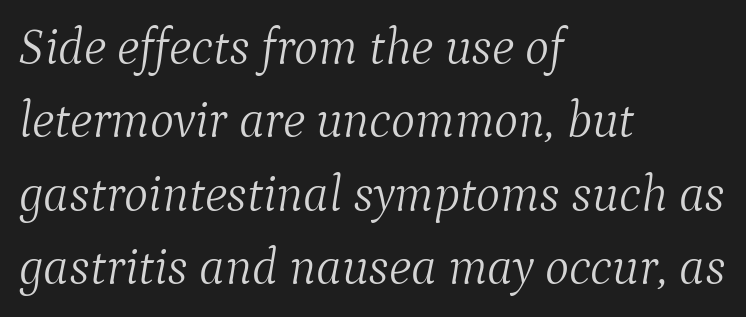
The image shows 51 px light serif type, italic (leaning right); set left-aligned, normal line spacing (1.44x), normal letter spacing, not underlined; medium stroke contrast and a medium x-height.
